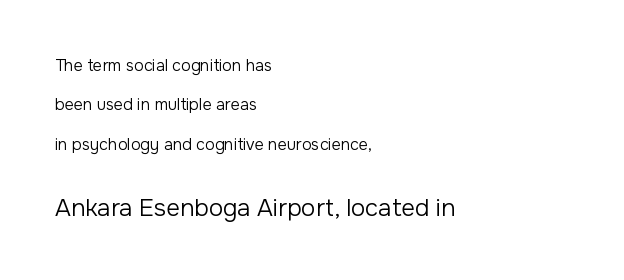
Q: Is the text bold? A: No.
Q: Is the text italic (slanted)? A: No, it is upright.
Q: Is the text underlined? A: No.
Q: How is the paragraph aligned? A: Left-aligned.
Q: Is the spacing between letters normal or unusually wide? A: Normal.
Q: Is the spacing between lines tight, normal or loose? A: Loose.
Q: Which block of text is set in a larger size, the first (top) or the second (bottom)? A: The second (bottom) one.
